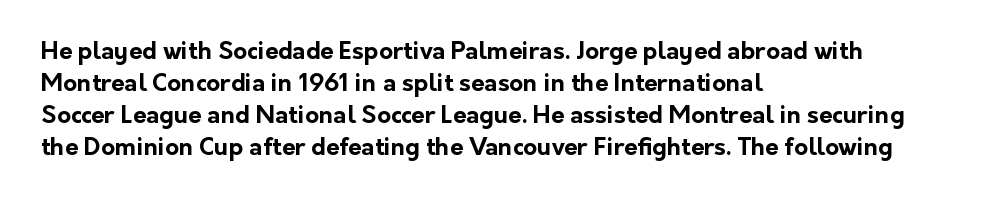
How are the letters spaced? Ordinarily, with no added tracking. Left-aligned paragraph, ragged on the right. The rows are spaced the way most documents space them. The glyphs are unaccompanied by any horizontal stroke below them. Weight check: bold — yes, fully. Ordinary non-slanted type is in use.
